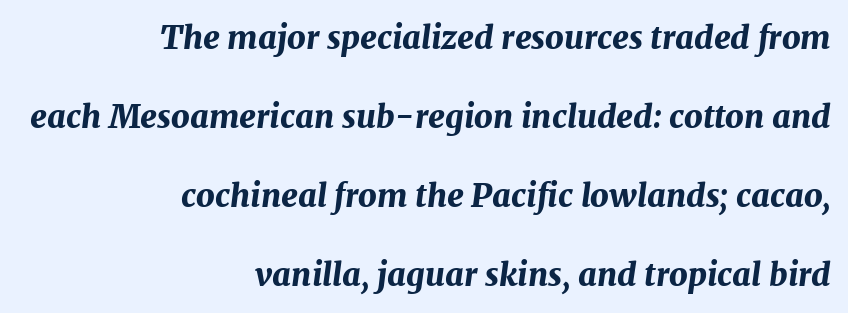
The image shows 32 px bold type, italic (leaning right); set right-aligned, loose line spacing (2.47x), normal letter spacing, not underlined; medium stroke contrast and a medium x-height.
